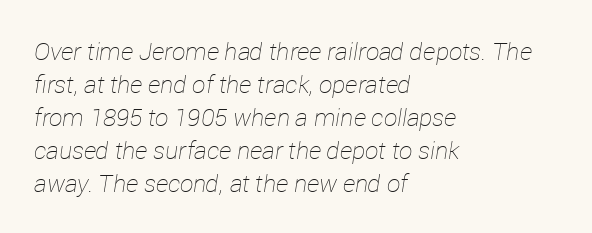
{"italic": "yes", "lean": "right", "slant_degrees": 12, "bold": "no", "underline": "no", "align": "left", "line_spacing": "normal", "line_spacing_ratio": 1.37, "letter_spacing": "normal", "letter_spacing_em": 0.0, "glyph_px": 24}
